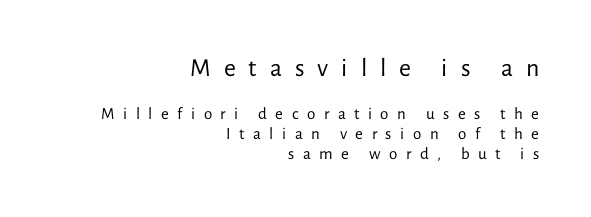
Q: Is the text bold? A: No.
Q: Is the text italic (slanted)? A: No, it is upright.
Q: Is the text underlined? A: No.
Q: How is the paragraph aligned? A: Right-aligned.
Q: Is the spacing between letters normal or unusually wide? A: Unusually wide.
Q: Which block of text is set in a larger size, the first (top) or the second (bottom)? A: The first (top) one.
